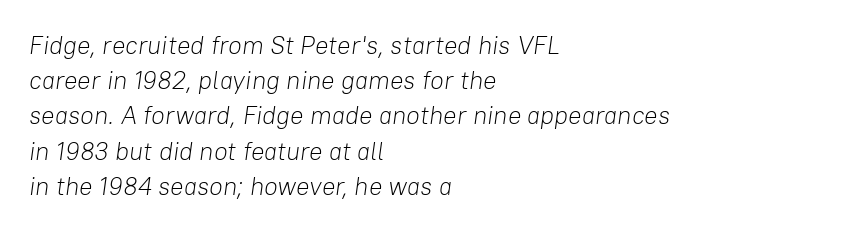
The typesetter chose a ragged-right arrangement here. Beneath every word, the page is bare. Rows of type keep a routine distance in the vertical direction. Observe the ordinary spacing: letters are neighbours, not strangers. The letters look calm and open, with moderate or lighter stems. Notice how the stems are inclined rather than vertical — that's the hallmark of italics.
